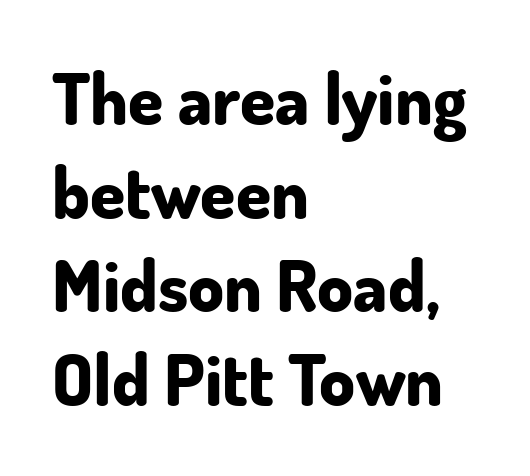
The image shows 71 px bold sans-serif type, upright; set left-aligned, normal line spacing (1.32x), normal letter spacing, not underlined; low stroke contrast and a small x-height.
